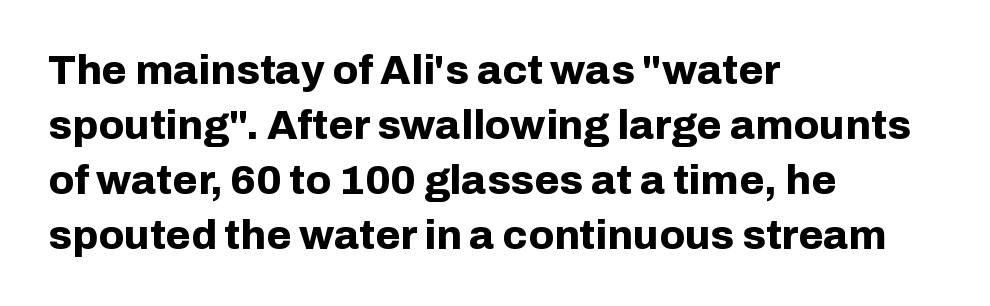
{"serif": "no", "italic": "no", "bold": "yes", "weight": "bold", "width": "normal", "stroke_contrast": "low", "x_height": "medium", "monospaced": "no", "underline": "no", "align": "left", "line_spacing": "normal", "line_spacing_ratio": 1.34, "letter_spacing": "normal", "letter_spacing_em": 0.0, "glyph_px": 41}
